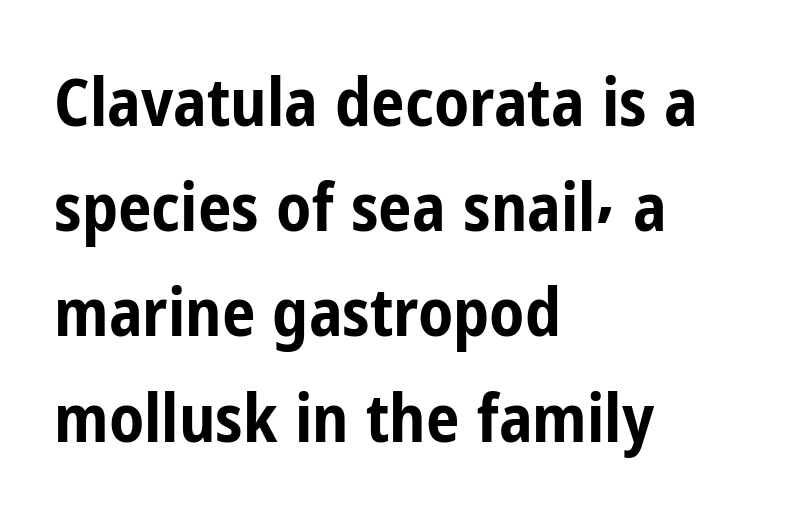
Q: Is the text bold? A: Yes.
Q: Is the text italic (slanted)? A: No, it is upright.
Q: Is the typeface a serif or a sans-serif typeface? A: Sans-serif.
Q: Is the text underlined? A: No.
Q: How is the paragraph aligned? A: Left-aligned.
Q: Is the spacing between letters normal or unusually wide? A: Normal.
Q: Is the spacing between lines tight, normal or loose? A: Normal.
Q: Width (condensed, normal, or wide)? A: Condensed.
Q: Stroke contrast? A: Low.
Q: x-height? A: Medium.
Q: Monospaced? A: No.
